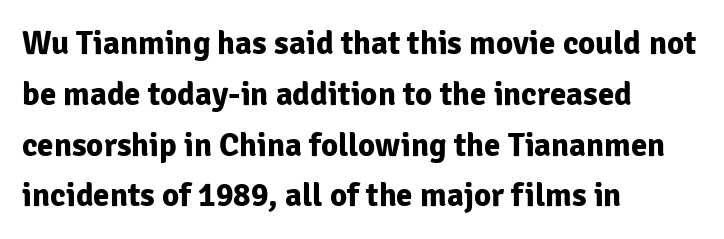
How are the letters spaced? Ordinarily, with no added tracking. The space directly below the letters is spotless. Reading down the block, your eye returns to a fixed left position each line. Chunky letters — that's bold for sure.
